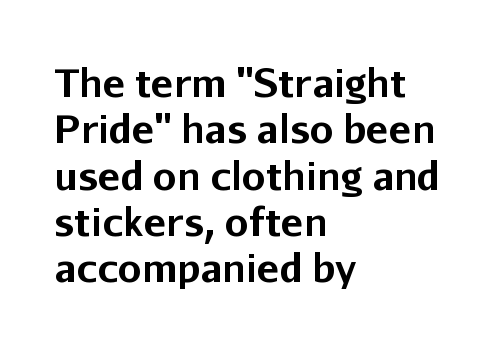
The face used here is rendered with its standard letterfit. Typographically, this falls in the sans-serif category. Varying glyph widths throughout — classic text-font behaviour. Caption: multi-line text, flush left, ragged right.
